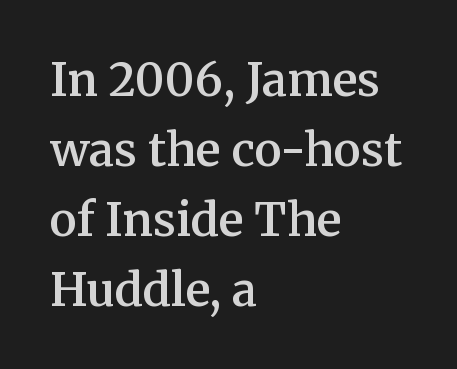
Students, this is semibold: more ink than regular, less than bold. The horizontal fit of the characters is conventional and even. Quick note: not italic, upright. One-word summary of the alignment: left. The rows are spaced the way most documents space them.
